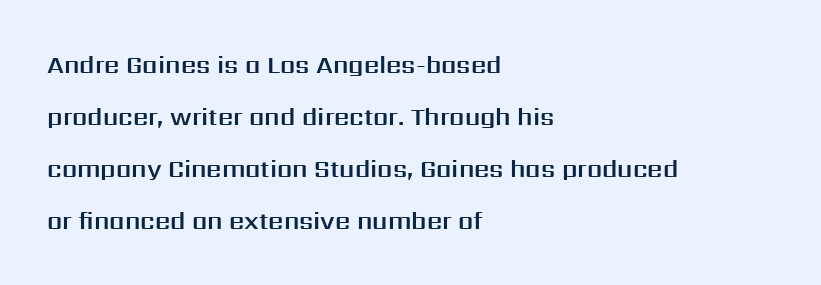
The paragraph shown leans on its left margin. Has an underline been added? It has not. What's the leading like? Stretched, with rows far apart. Tracking here is standard; glyphs follow each other at the usual distance.
